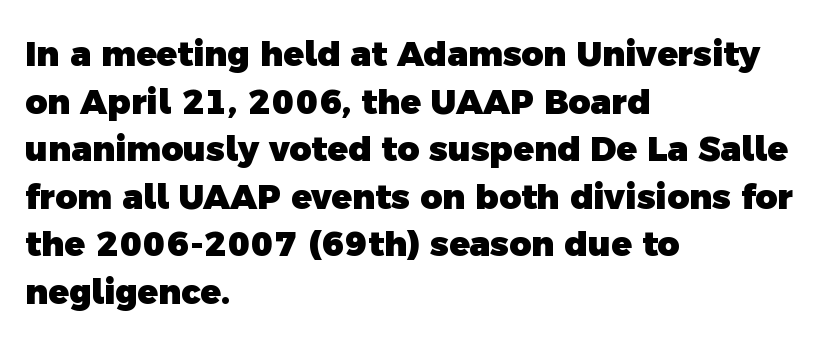
{"serif": "no", "bold": "yes", "weight": "heavy", "width": "normal", "x_height": "medium", "monospaced": "no", "underline": "no", "align": "left", "line_spacing": "normal", "line_spacing_ratio": 1.4, "letter_spacing": "normal", "letter_spacing_em": 0.0, "glyph_px": 34}
